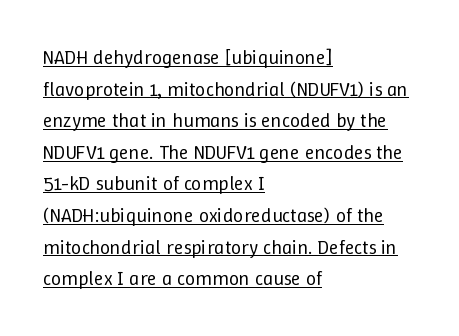
The letters stand upright; this is a roman face. No heavy texture on the line: the type isn't bold. In terms of leading, this rendering sits right in the middle. In CSS terms this would be text-align: left. How are the letters spaced? Ordinarily, with no added tracking. The glyphs are accompanied by a horizontal stroke just below them.
